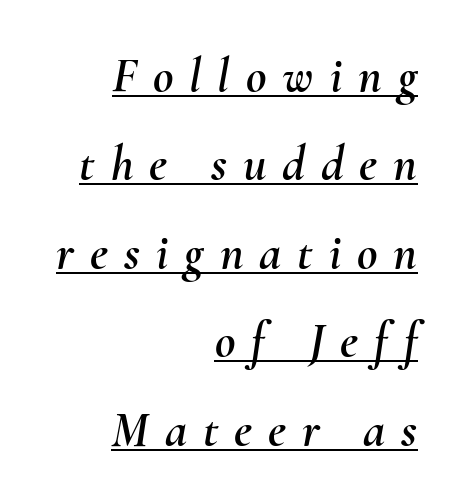
The image shows 50 px text type, italic (leaning right); set right-aligned, line spacing 1.77x, unusually wide letter spacing (+0.32 em), underlined; medium stroke contrast and a small x-height.
